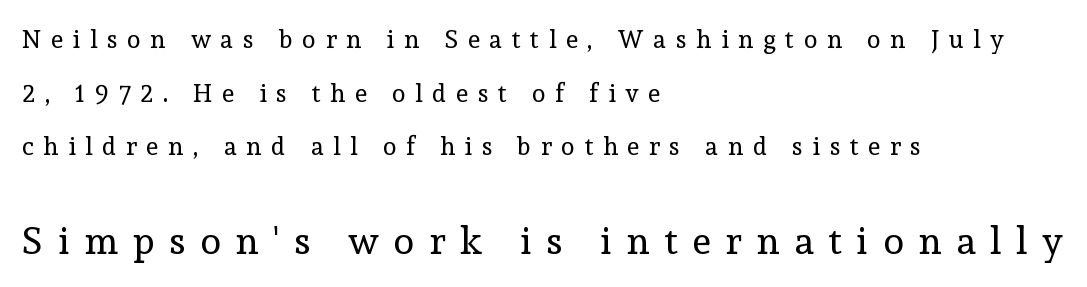
The image shows 38 px regular-weight serif type, upright; set left-aligned, loose line spacing (2.15x), unusually wide letter spacing (+0.39 em), not underlined; the second (bottom) block is 1.52x larger; a medium x-height.
